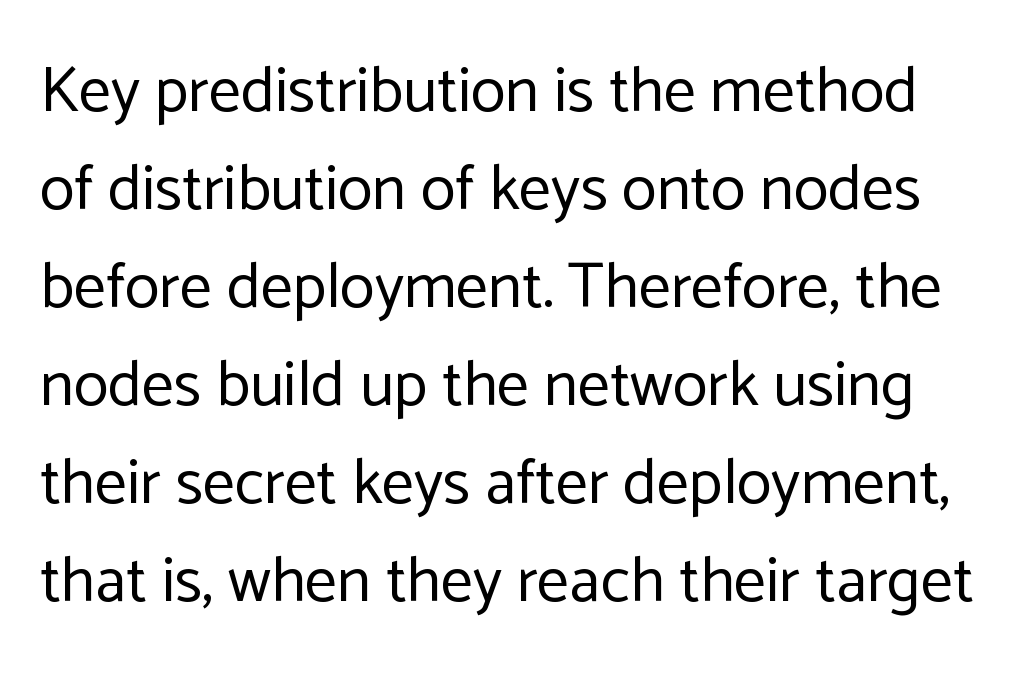
{"serif": "no", "italic": "no", "bold": "no", "weight": "regular", "width": "normal", "stroke_contrast": "low", "x_height": "medium", "monospaced": "no", "underline": "no", "line_spacing": "normal", "line_spacing_ratio": 1.53, "letter_spacing": "normal", "letter_spacing_em": 0.0, "glyph_px": 64}
